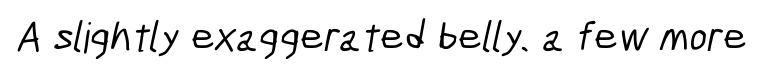
What stands out about the letter spacing? Nothing — it is the standard amount. Observe the absence of serifs on each vertical stroke in this sample. Looks like regular typesetting: each glyph gets only the width it needs. Underlining? Definitely not there.
